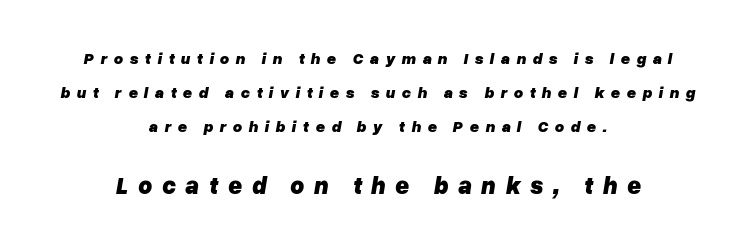
Substantial extra tracking has been applied to these lines. Vertical spacing — loose. Each glyph is drawn with heavy, bold strokes. The lines are quadded center. The rendering enlarges the type as you move from the upper chunk to the lower. These lines were composed using italics.
